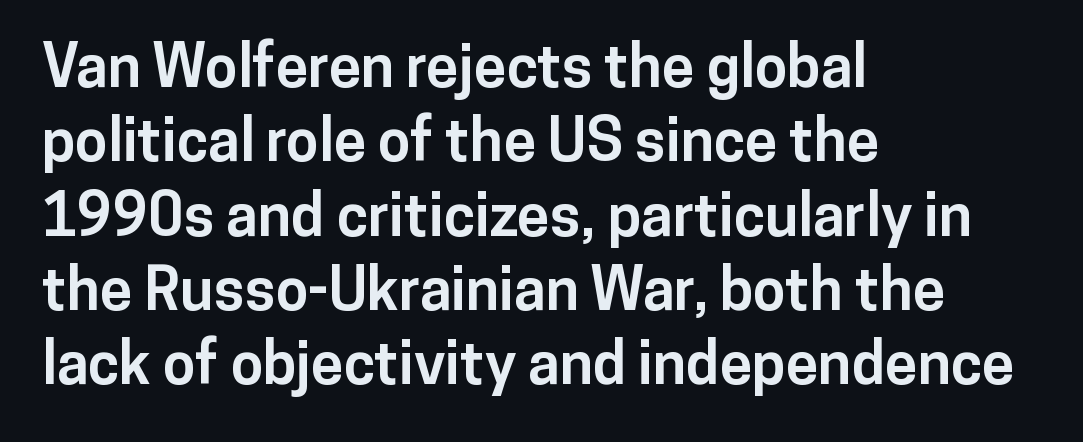
Q: Is the text bold? A: Yes.
Q: Is the text italic (slanted)? A: No, it is upright.
Q: Is the typeface a serif or a sans-serif typeface? A: Sans-serif.
Q: Is the text underlined? A: No.
Q: How is the paragraph aligned? A: Left-aligned.
Q: Is the spacing between letters normal or unusually wide? A: Normal.
Q: Is the spacing between lines tight, normal or loose? A: Normal.
Q: Width (condensed, normal, or wide)? A: Normal.
Q: Stroke contrast? A: Low.
Q: x-height? A: Medium.
Q: Monospaced? A: No.
